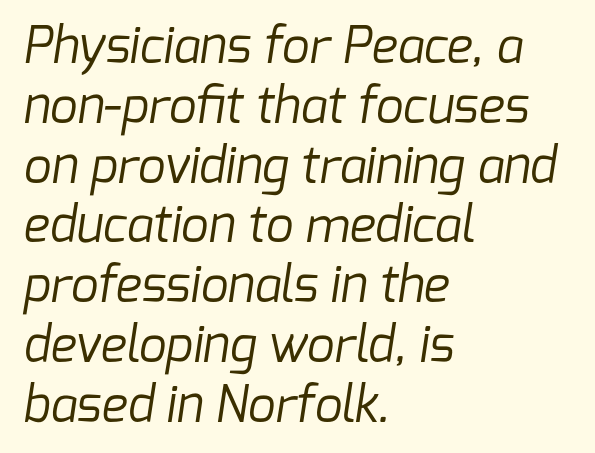
Q: Is the text bold? A: No.
Q: Is the typeface a serif or a sans-serif typeface? A: Sans-serif.
Q: Is the text underlined? A: No.
Q: How is the paragraph aligned? A: Left-aligned.
Q: Is the spacing between letters normal or unusually wide? A: Normal.
Q: Width (condensed, normal, or wide)? A: Normal.
Q: Stroke contrast? A: Low.
Q: x-height? A: Medium.
Q: Monospaced? A: No.
